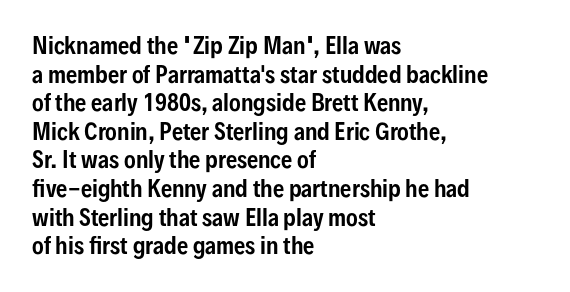
The image shows 22 px text type, upright; set left-aligned, normal line spacing (1.3x), normal letter spacing, not underlined.
